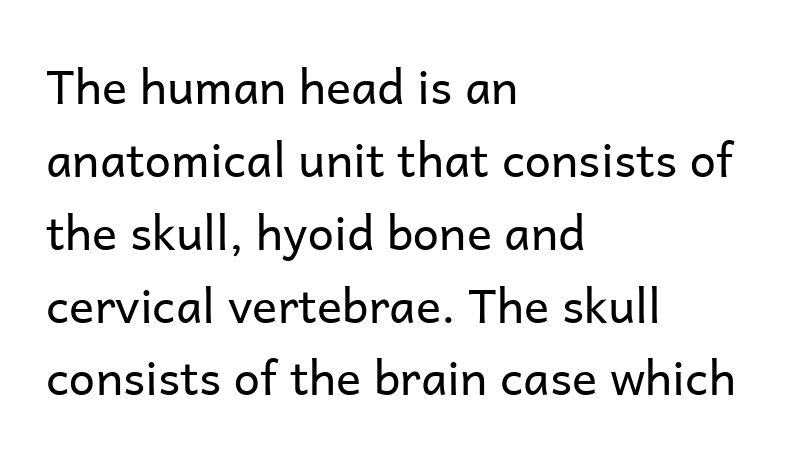
Only glyphs here, with clear space below each row. Weight class: somewhere from thin through regular. Do the characters align in a grid? No, the font is proportional. A typesetter would label this face a sans. How would I describe the line gaps? Plain and ordinary. In terms of letterspacing, this is plain default setting.
